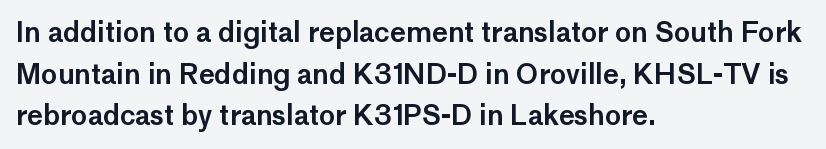
{"italic": "no", "underline": "no", "align": "left", "line_spacing": "normal", "line_spacing_ratio": 1.54, "letter_spacing": "normal", "letter_spacing_em": 0.0, "glyph_px": 27}
